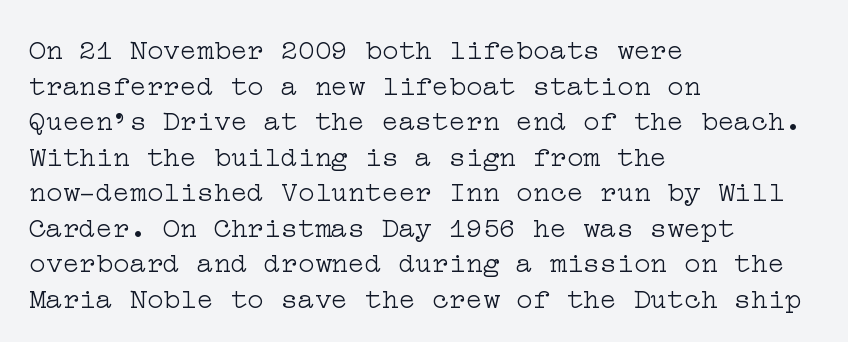
The image shows 28 px light, wide serif type, upright; set left-aligned, normal line spacing (1.27x), normal letter spacing, not underlined; low stroke contrast and a medium x-height.
